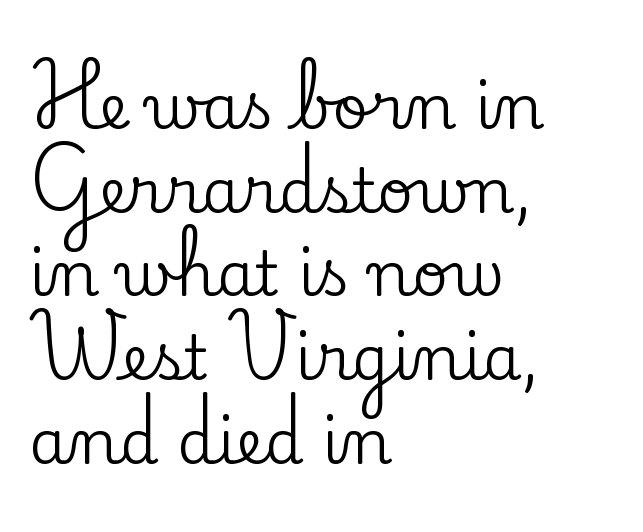
Q: Is the text italic (slanted)? A: No, it is upright.
Q: Is the typeface a serif or a sans-serif typeface? A: Serif.
Q: Is the text underlined? A: No.
Q: How is the paragraph aligned? A: Left-aligned.
Q: Is the spacing between letters normal or unusually wide? A: Normal.
Q: Is the spacing between lines tight, normal or loose? A: Normal.
Q: Width (condensed, normal, or wide)? A: Normal.
Q: Stroke contrast? A: Low.
Q: x-height? A: Small.
Q: Monospaced? A: No.
